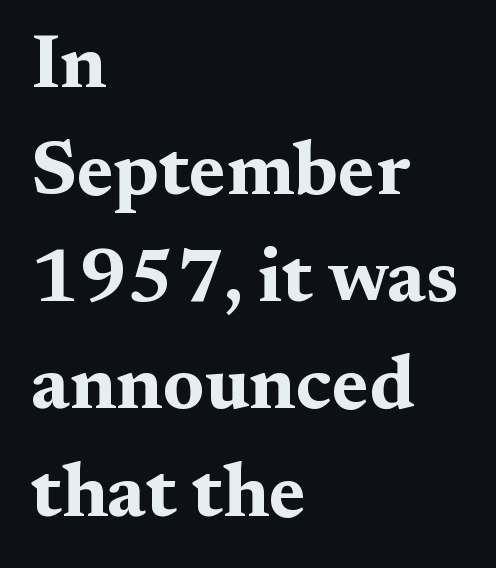
{"serif": "yes", "italic": "no", "bold": "yes", "weight": "bold", "width": "wide", "stroke_contrast": "medium", "x_height": "medium", "monospaced": "no", "underline": "no", "align": "left", "line_spacing": "normal", "line_spacing_ratio": 1.41, "letter_spacing": "normal", "letter_spacing_em": 0.0, "glyph_px": 76}
